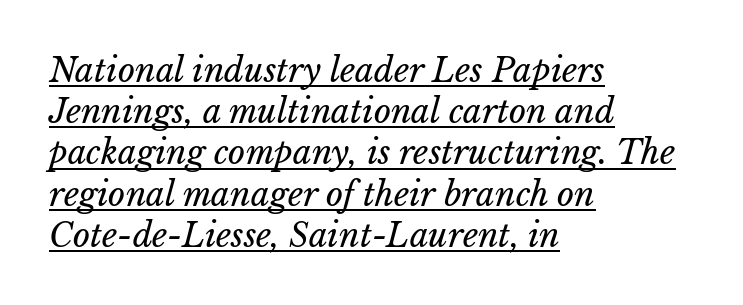
Letters have the restrained weight of plain body copy at most. Words appear dense and cohesive because spacing is normal. If you drew a line through each stem, it would be angled. The space between consecutive lines is moderate. Visually the block forms a straight wall on the left and a jagged coastline on the right.
